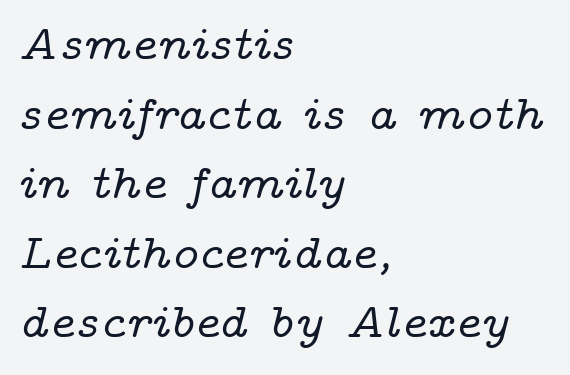
The image shows 49 px wide serif type, italic (leaning right); set left-aligned, normal line spacing (1.42x), normal letter spacing, not underlined; low stroke contrast and a medium x-height.
